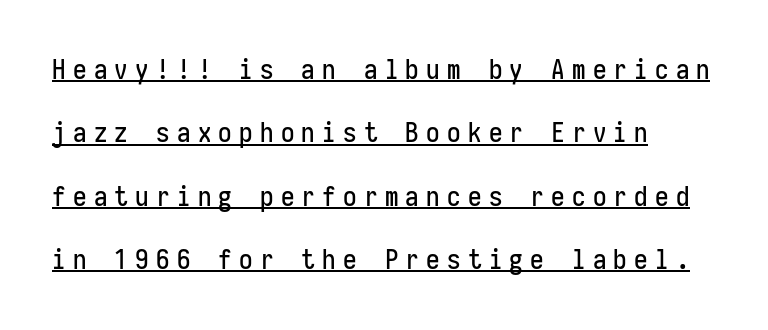
{"italic": "no", "underline": "yes", "align": "left", "line_spacing": "loose", "line_spacing_ratio": 2.35, "letter_spacing": "wide", "letter_spacing_em": 0.27, "glyph_px": 27}
